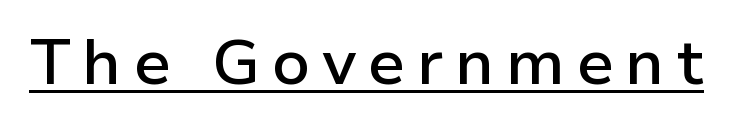
The image shows 64 px semibold sans-serif type, upright; set underlined; low stroke contrast and a medium x-height.
